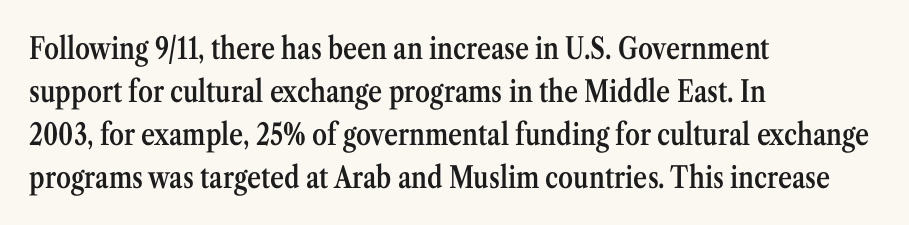
{"serif": "yes", "italic": "no", "bold": "semi", "weight": "semibold", "width": "condensed", "stroke_contrast": "medium", "x_height": "medium", "monospaced": "no", "underline": "no", "align": "left", "line_spacing": "normal", "line_spacing_ratio": 1.43, "letter_spacing": "normal", "letter_spacing_em": 0.0, "glyph_px": 30}
